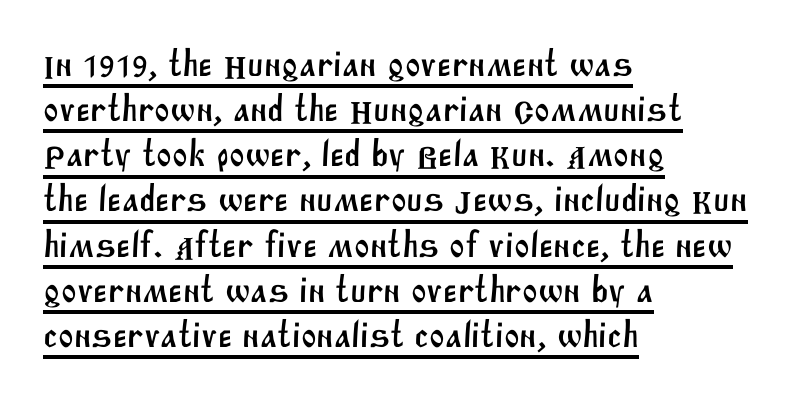
Q: Is the typeface a serif or a sans-serif typeface? A: Sans-serif.
Q: Is the text underlined? A: Yes.
Q: How is the paragraph aligned? A: Left-aligned.
Q: Is the spacing between letters normal or unusually wide? A: Normal.
Q: Width (condensed, normal, or wide)? A: Normal.
Q: Stroke contrast? A: Medium.
Q: x-height? A: Large.
Q: Monospaced? A: No.
